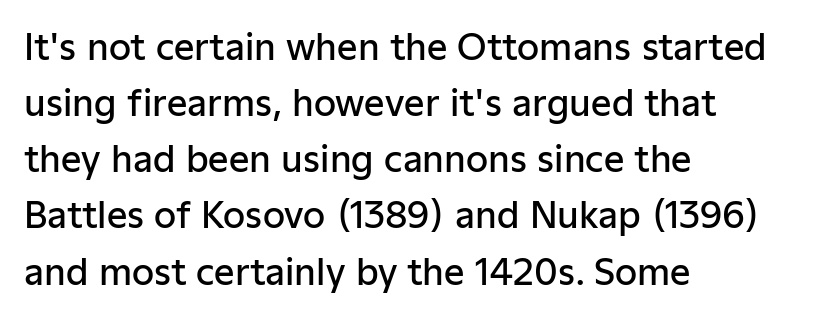
The rendering uses natural spacing where letterforms have individual widths. The passage is arranged the way most books set body copy — flush left. The letters are semibold — heavier than regular but short of a full bold. Tracking here is standard; glyphs follow each other at the usual distance. The foot of each line stays bare and open.
